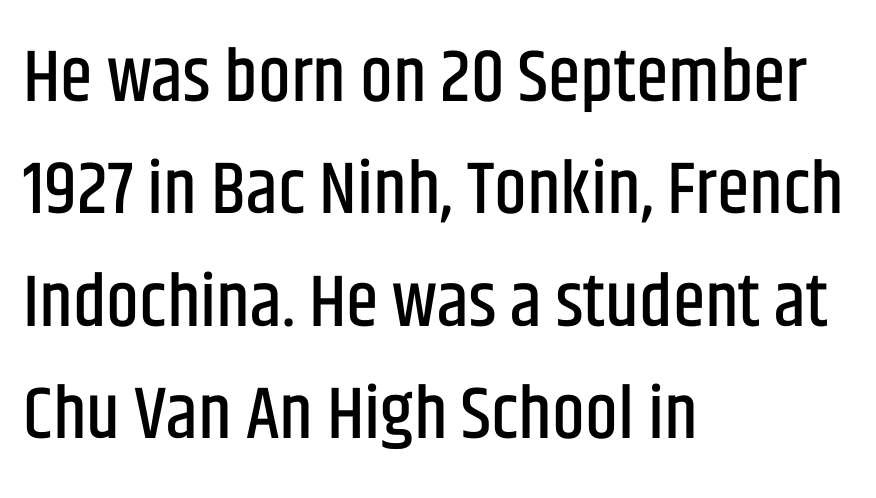
The image shows 74 px condensed sans-serif type, upright; set left-aligned, normal line spacing (1.52x), normal letter spacing, not underlined; low stroke contrast and a large x-height.
